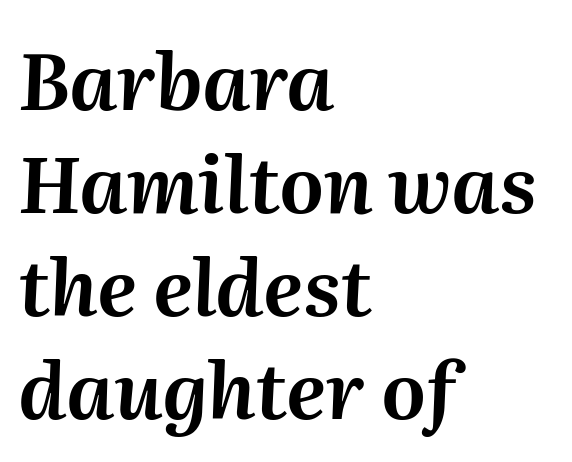
Think of a printed novel: that variable character pitch is what you see here. Letter spacing: default. Vertical spacing — default. This rendering uses left alignment, leaving the right contour irregular. If you drew a line through each stem, it would be angled. Beneath every word, the page is bare.
